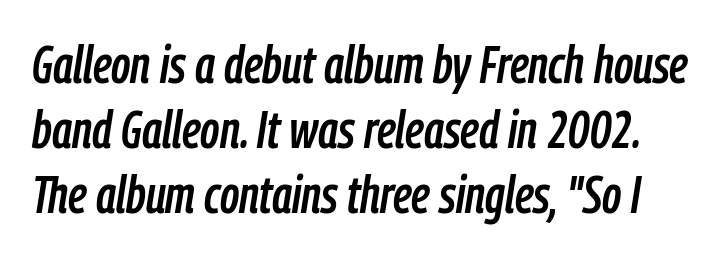
Q: Is the text italic (slanted)? A: Yes, it leans right by about 9 degrees.
Q: Is the text underlined? A: No.
Q: Is the spacing between letters normal or unusually wide? A: Normal.
Q: Is the spacing between lines tight, normal or loose? A: Normal.
Q: Width (condensed, normal, or wide)? A: Condensed.
Q: Stroke contrast? A: Low.
Q: x-height? A: Medium.
Q: Monospaced? A: No.
